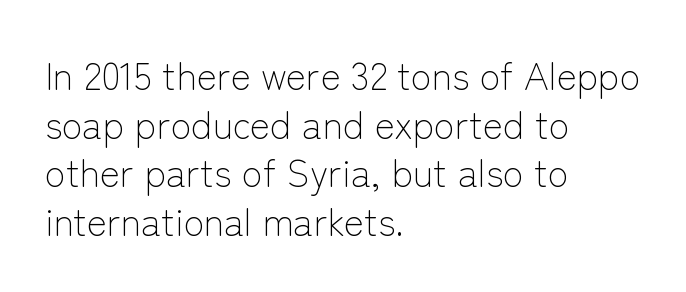
Which margin do the lines hug? The left one — the right edge is uneven. Each row of text sits above clean, open space. Type style note: lacks serifs. Every character sits straight up, as roman type does.
